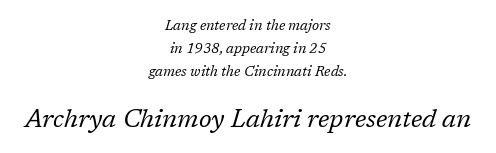
Q: Is the text bold? A: No.
Q: Is the text italic (slanted)? A: Yes, it leans right by about 17 degrees.
Q: Is the text underlined? A: No.
Q: How is the paragraph aligned? A: Centered.
Q: Is the spacing between letters normal or unusually wide? A: Normal.
Q: Is the spacing between lines tight, normal or loose? A: Normal.
Q: Which block of text is set in a larger size, the first (top) or the second (bottom)? A: The second (bottom) one.
